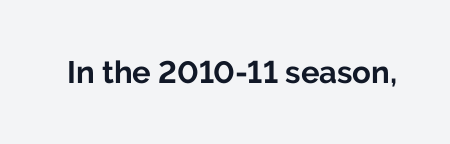
{"serif": "no", "italic": "no", "bold": "yes", "weight": "bold", "width": "normal", "stroke_contrast": "low", "x_height": "medium", "monospaced": "no", "underline": "no", "letter_spacing": "normal", "letter_spacing_em": 0.0, "glyph_px": 31}
